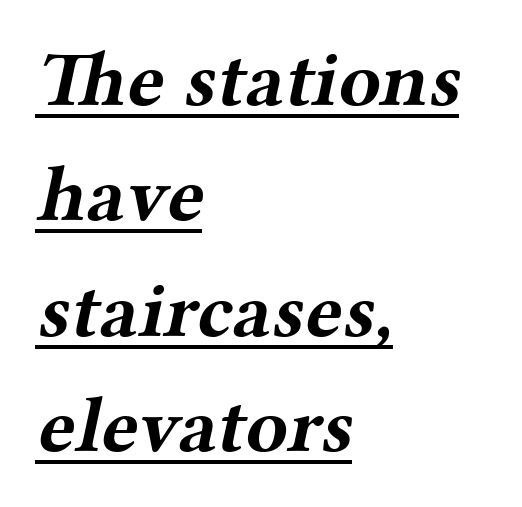
Q: Is the text bold? A: Yes.
Q: Is the typeface a serif or a sans-serif typeface? A: Serif.
Q: Is the text underlined? A: Yes.
Q: How is the paragraph aligned? A: Left-aligned.
Q: Is the spacing between letters normal or unusually wide? A: Normal.
Q: Is the spacing between lines tight, normal or loose? A: Normal.
Q: Width (condensed, normal, or wide)? A: Wide.
Q: Stroke contrast? A: Medium.
Q: x-height? A: Medium.
Q: Monospaced? A: No.
